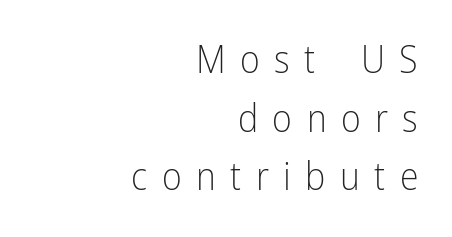
This sample uses expanded letter spacing, leaving extra air between glyphs. The typesetter chose a ragged-left arrangement here. A normal amount of white space separates one row of letters from the next. The passage shown is typed in a proportional face where columns would drift. Every character sits straight up, as roman type does.
